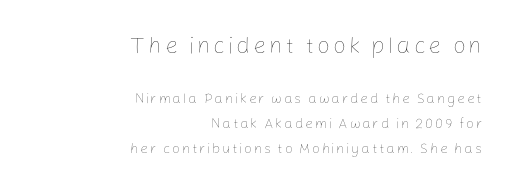
{"italic": "no", "bold": "no", "underline": "no", "align": "right", "line_spacing_ratio": 1.78, "larger_block": "first", "size_ratio": 1.64, "glyph_px": 23}
